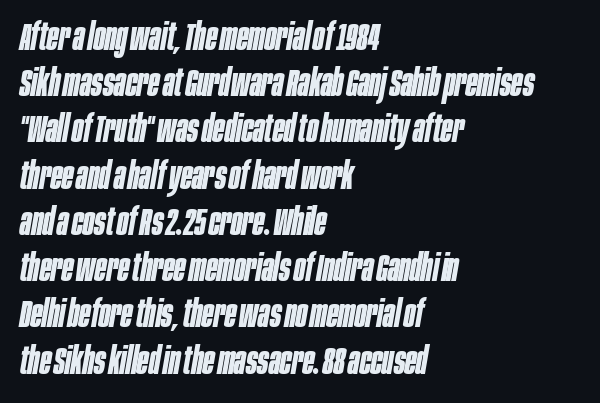
The image shows 37 px bold, condensed type, italic (leaning right); set left-aligned, normal line spacing (1.25x), normal letter spacing, not underlined; low stroke contrast and a large x-height.
